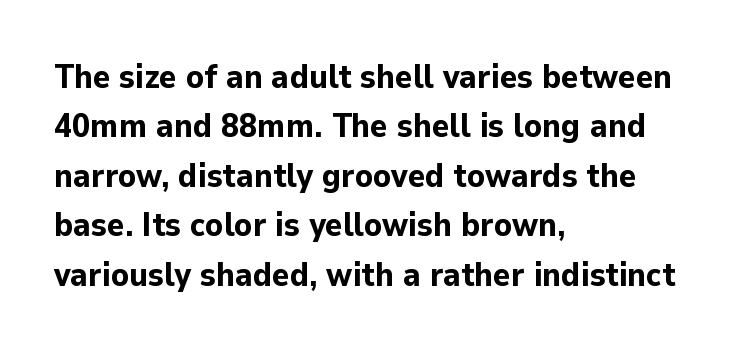
{"serif": "no", "italic": "no", "bold": "yes", "weight": "bold", "width": "normal", "stroke_contrast": "low", "x_height": "medium", "monospaced": "no", "underline": "no", "align": "left", "line_spacing": "normal", "line_spacing_ratio": 1.5, "letter_spacing": "normal", "letter_spacing_em": 0.0, "glyph_px": 33}
